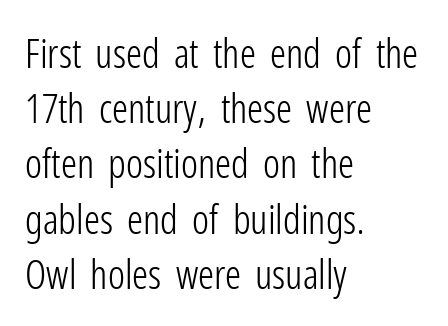
The image shows 40 px light, condensed sans-serif type, upright; set left-aligned, normal line spacing (1.38x), normal letter spacing, not underlined; low stroke contrast and a medium x-height.
